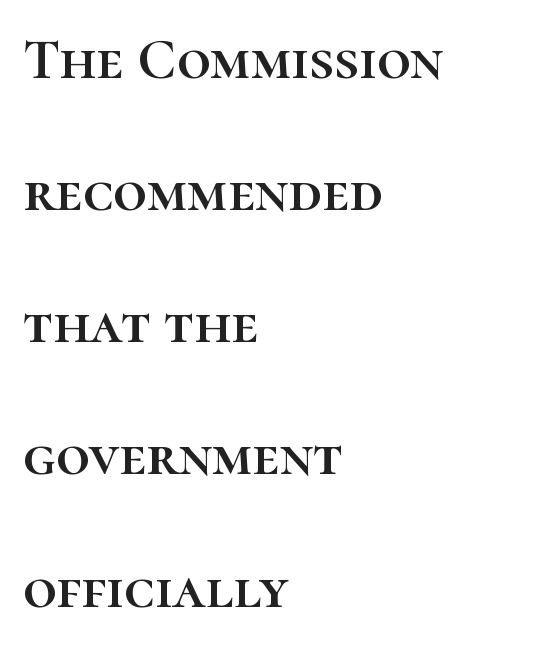
The space directly below the letters is spotless. Airy leading. Nothing unusual about the tracking: characters are spaced as the font intends. The letters stand upright; this is a roman face. Left-aligned paragraph, ragged on the right. Do the characters align in a grid? No, the font is proportional.
